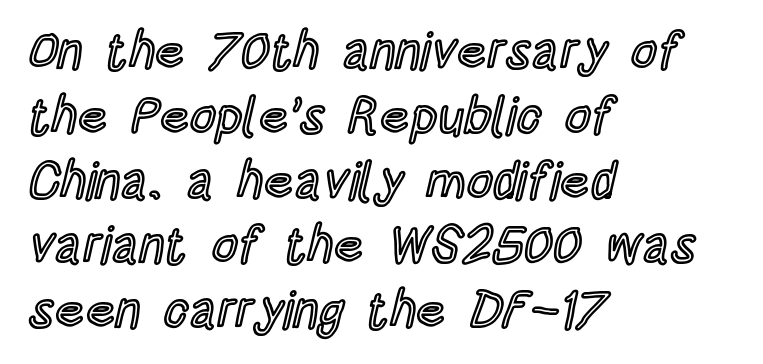
Do the characters align in a grid? No, the font is proportional. One glance says typical: line gaps are just what's usual. The gap between lines stays unmarked. Tracking here is standard; glyphs follow each other at the usual distance. The rag falls on the right side of this text block.
